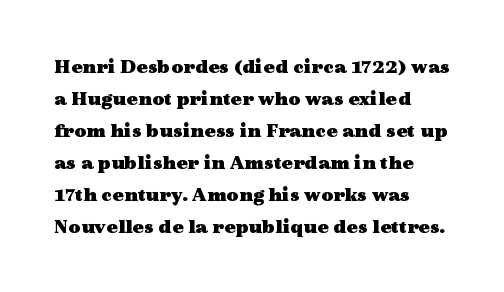
Q: Is the text bold? A: Yes.
Q: Is the text italic (slanted)? A: No, it is upright.
Q: Is the text underlined? A: No.
Q: How is the paragraph aligned? A: Left-aligned.
Q: Is the spacing between letters normal or unusually wide? A: Normal.
Q: Is the spacing between lines tight, normal or loose? A: Normal.
